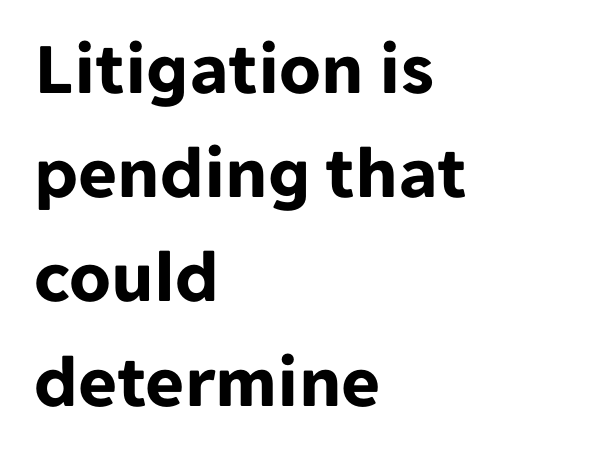
The image shows 75 px bold sans-serif type, upright; set left-aligned, normal line spacing (1.39x), normal letter spacing, not underlined; low stroke contrast and a medium x-height.
